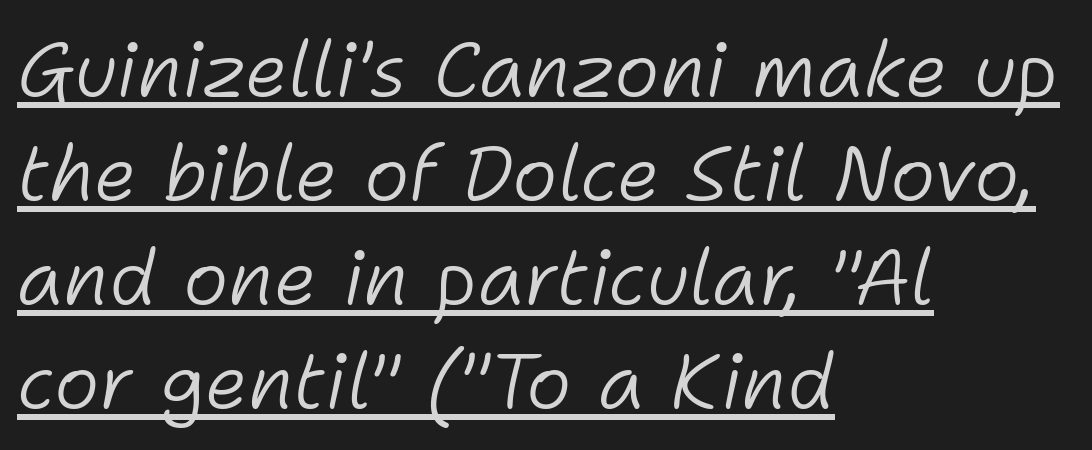
{"italic": "yes", "lean": "right", "slant_degrees": 11, "bold": "no", "weight": "light", "width": "normal", "stroke_contrast": "low", "x_height": "medium", "monospaced": "no", "underline": "yes", "align": "left", "line_spacing": "normal", "line_spacing_ratio": 1.35, "letter_spacing": "normal", "letter_spacing_em": 0.0, "glyph_px": 77}
